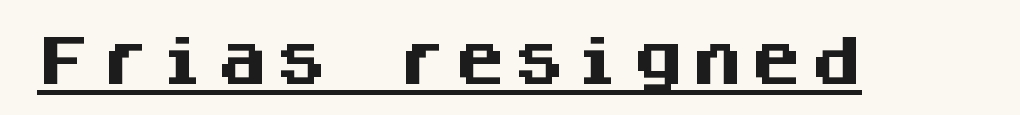
Each letter, wide or thin by design, is forced into the same width here. Heavy, bold letterforms. The sample's only ornament is a line tracing under the words. The type family on display is of the sans-serif kind. The lettering holds an erect, upright posture throughout.
